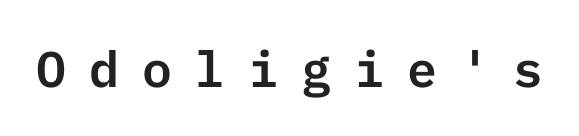
Substantial extra tracking has been applied to these lines. Do the letters lean? They stand straight. What kind of face is this? One without serifs — a sans. The glyphs are unaccompanied by any horizontal stroke below them.
